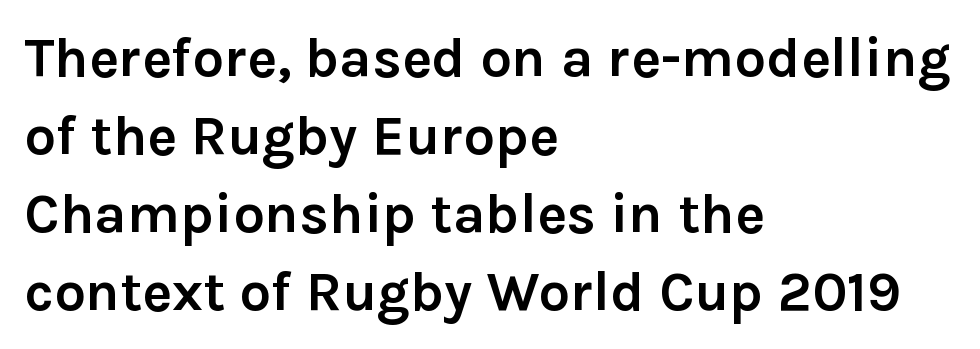
Left-aligned paragraph, ragged on the right. These lines are composed in type without serifs. Beneath every word, the page is bare. The face used here is rendered with its standard letterfit. The space between consecutive lines is moderate. The lettering holds an erect, upright posture throughout.
